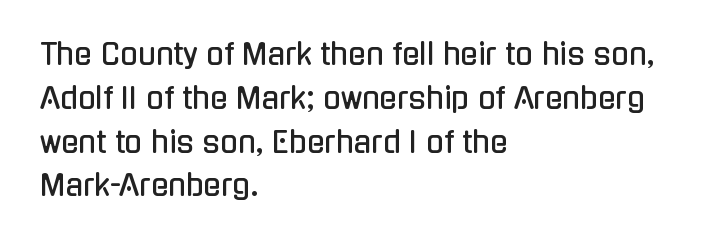
The image shows 29 px condensed sans-serif type, upright; set left-aligned, normal line spacing (1.51x), normal letter spacing, not underlined; low stroke contrast and a medium x-height.
